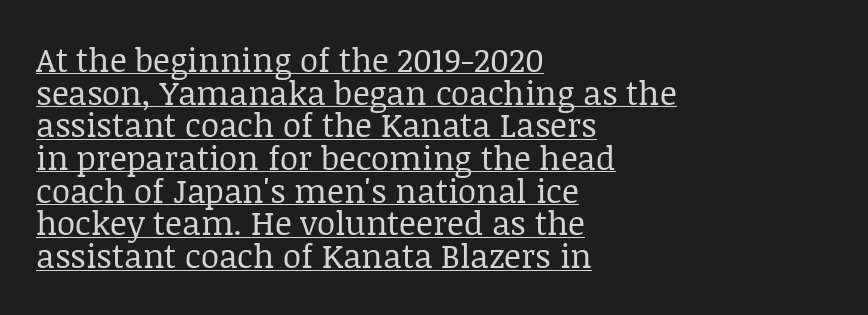
Check where the strokes stop: tiny serifs finish them off. This sample has the flowing, uneven cadence of proportional lettering. Upright lettering throughout. Caption: face not bold, strokes unweighted. Honestly, the rows look squashed on top of each other. You can see a thin bar hugging the bottom of the glyphs.
